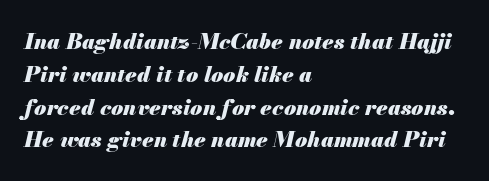
The image shows 22 px bold type, italic (leaning right); set left-aligned, normal line spacing (1.49x), normal letter spacing, not underlined.
